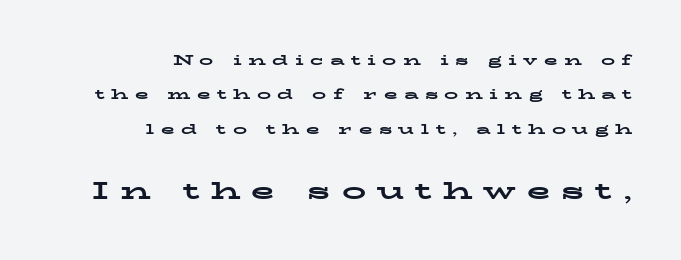
{"italic": "no", "bold": "yes", "underline": "no", "align": "right", "line_spacing": "loose", "line_spacing_ratio": 2.45, "letter_spacing": "wide", "letter_spacing_em": 0.46, "larger_block": "second", "size_ratio": 1.71, "glyph_px": 24}
